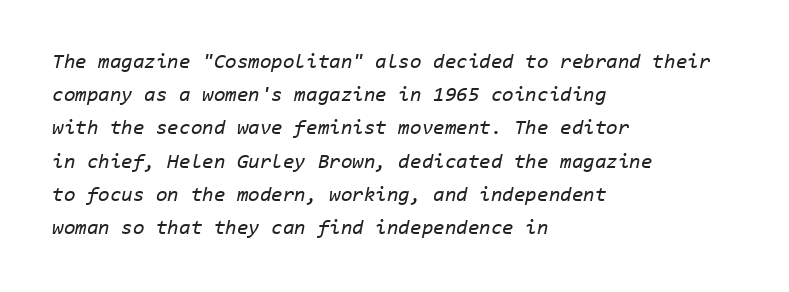
Q: Is the text bold? A: No.
Q: Is the text italic (slanted)? A: Yes, it leans right by about 11 degrees.
Q: Is the text underlined? A: No.
Q: How is the paragraph aligned? A: Left-aligned.
Q: Is the spacing between letters normal or unusually wide? A: Normal.
Q: Is the spacing between lines tight, normal or loose? A: Normal.
